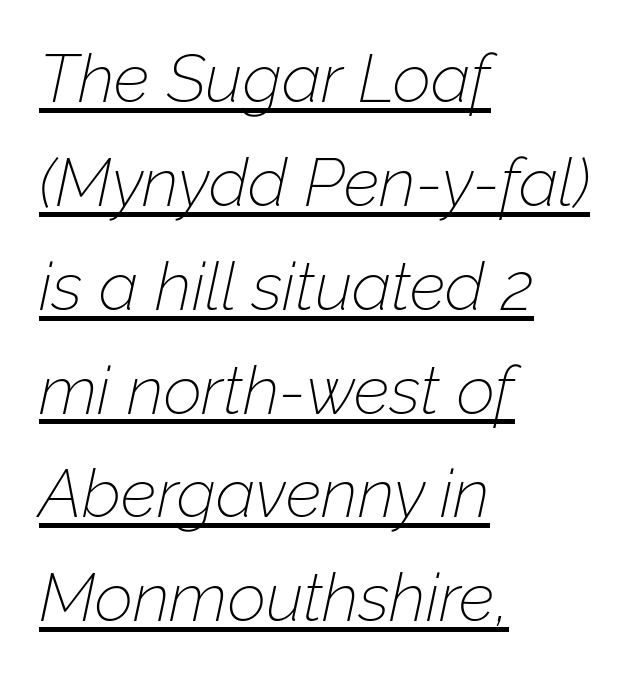
The image shows 67 px thin type, italic (leaning right); set left-aligned, normal line spacing (1.55x), normal letter spacing, underlined; low stroke contrast and a medium x-height.
